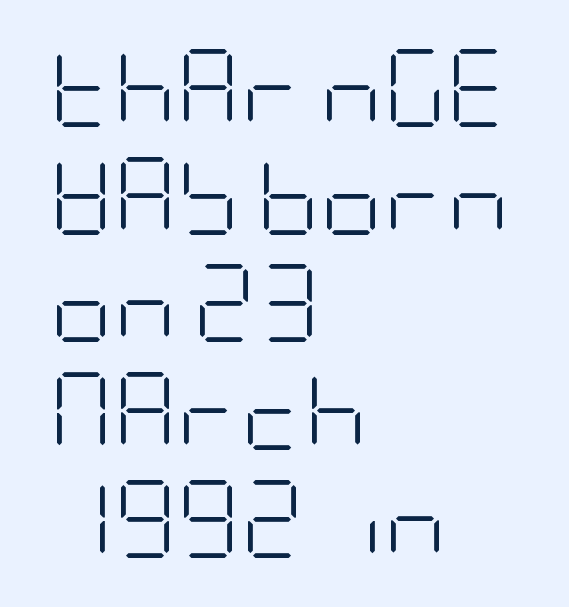
Quick note: interline space is typical. Only glyphs here, with clear space below each row. The strokes are not fattened; the text isn't bold. Inter-character spacing is left at the font's built-in metrics. Caption: multi-line text, flush left, ragged right.
